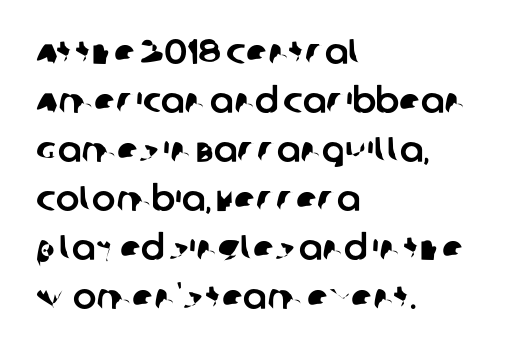
Decoration check: the copy has no underline. Is this a fixed-width face? No — the glyphs have proportional, varying widths. Caption: multi-line text, flush left, ragged right. How are the letters spaced? Ordinarily, with no added tracking.
